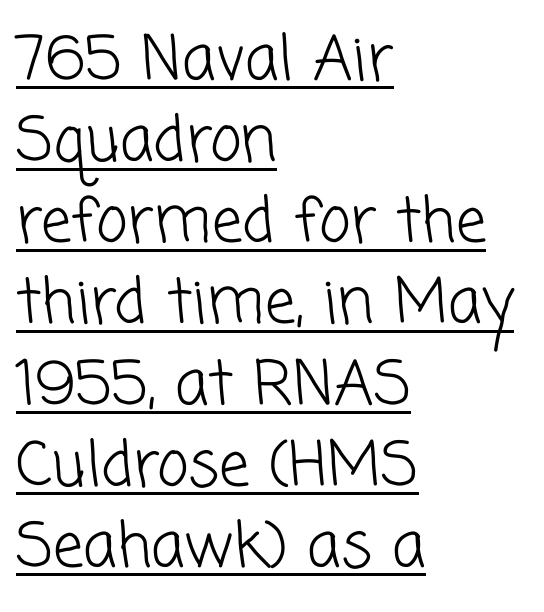
Q: Is the text bold? A: No.
Q: Is the typeface a serif or a sans-serif typeface? A: Sans-serif.
Q: Is the text underlined? A: Yes.
Q: How is the paragraph aligned? A: Left-aligned.
Q: Is the spacing between letters normal or unusually wide? A: Normal.
Q: Is the spacing between lines tight, normal or loose? A: Normal.
Q: Width (condensed, normal, or wide)? A: Normal.
Q: Stroke contrast? A: Low.
Q: x-height? A: Medium.
Q: Monospaced? A: No.
